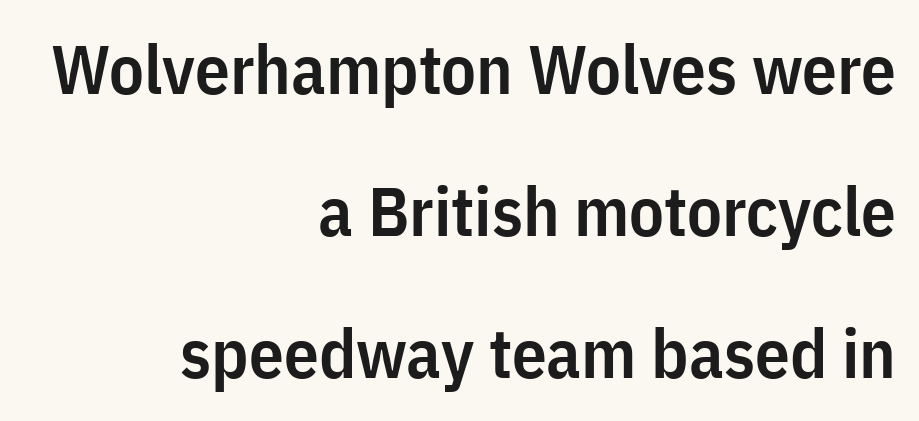
{"serif": "no", "italic": "no", "bold": "semi", "weight": "semibold", "width": "condensed", "stroke_contrast": "low", "x_height": "medium", "monospaced": "no", "underline": "no", "align": "right", "line_spacing": "loose", "line_spacing_ratio": 2.06, "letter_spacing": "normal", "letter_spacing_em": 0.0, "glyph_px": 69}
